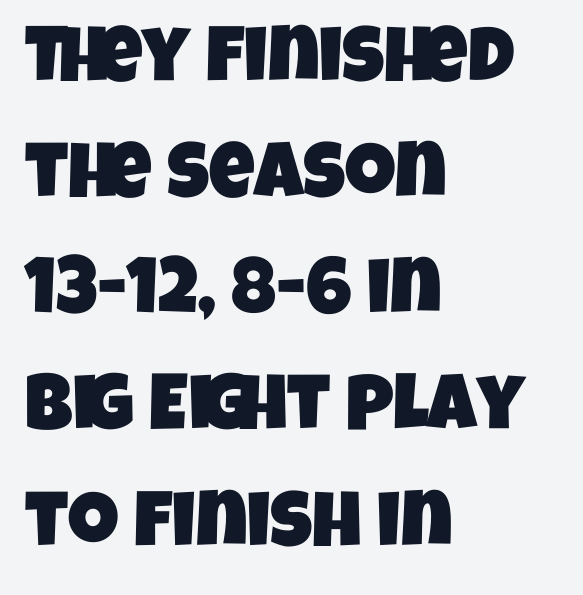
The image shows 79 px condensed sans-serif type; set left-aligned, normal line spacing (1.47x), normal letter spacing, not underlined; low stroke contrast and a large x-height.
